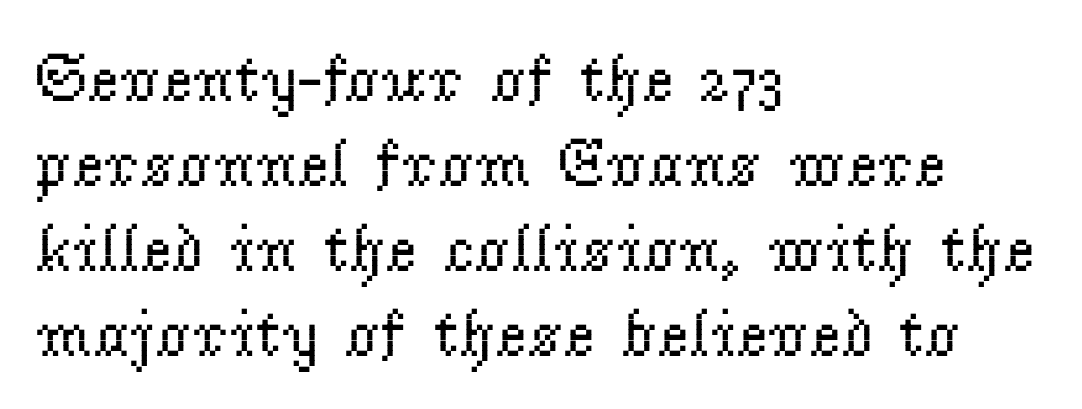
Q: Is the text bold? A: No.
Q: Is the text italic (slanted)? A: No, it is upright.
Q: Is the typeface a serif or a sans-serif typeface? A: Serif.
Q: Is the text underlined? A: No.
Q: How is the paragraph aligned? A: Left-aligned.
Q: Is the spacing between letters normal or unusually wide? A: Normal.
Q: Is the spacing between lines tight, normal or loose? A: Normal.
Q: Width (condensed, normal, or wide)? A: Normal.
Q: Stroke contrast? A: Low.
Q: x-height? A: Small.
Q: Monospaced? A: No.
